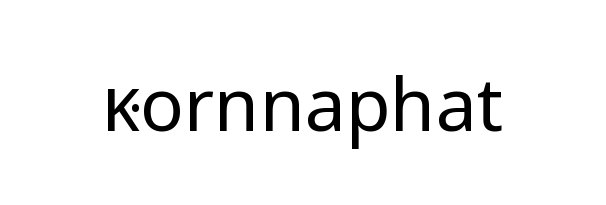
The image shows 73 px regular-weight sans-serif type, upright; set normal letter spacing, not underlined; low stroke contrast and a medium x-height.
